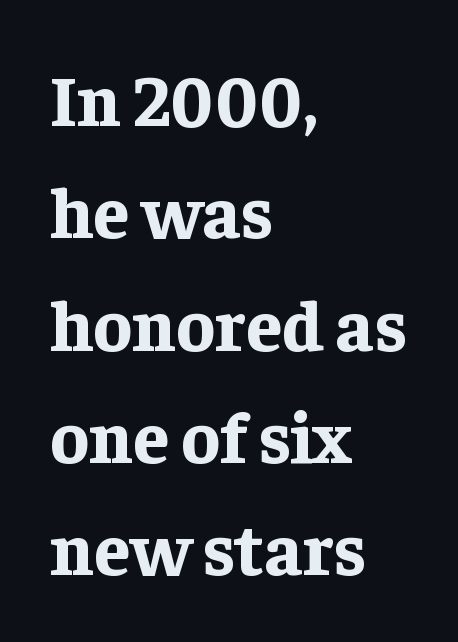
The image shows 72 px bold serif type, upright; set left-aligned, normal line spacing (1.56x), normal letter spacing, not underlined; low stroke contrast and a medium x-height.
